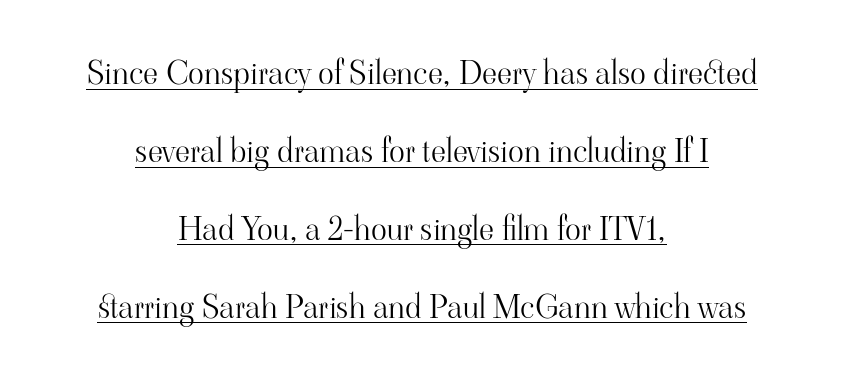
Q: Is the text bold? A: No.
Q: Is the text italic (slanted)? A: No, it is upright.
Q: Is the typeface a serif or a sans-serif typeface? A: Serif.
Q: Is the text underlined? A: Yes.
Q: How is the paragraph aligned? A: Centered.
Q: Is the spacing between letters normal or unusually wide? A: Normal.
Q: Is the spacing between lines tight, normal or loose? A: Loose.
Q: Width (condensed, normal, or wide)? A: Normal.
Q: Stroke contrast? A: High.
Q: x-height? A: Small.
Q: Monospaced? A: No.
